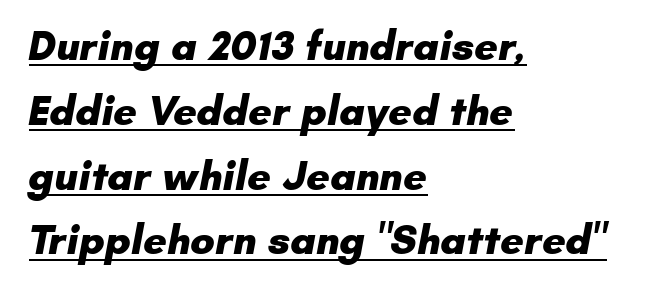
The image shows 41 px heavy sans-serif type; set left-aligned, normal line spacing (1.58x), normal letter spacing, underlined; low stroke contrast and a small x-height.
